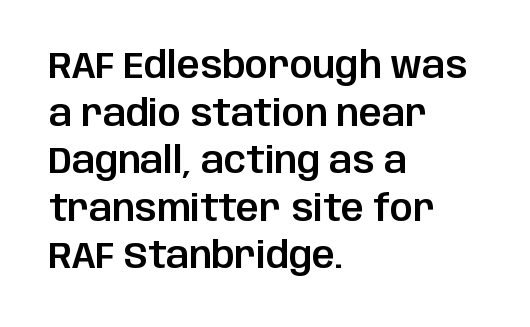
Q: Is the text italic (slanted)? A: No, it is upright.
Q: Is the typeface a serif or a sans-serif typeface? A: Sans-serif.
Q: Is the text underlined? A: No.
Q: How is the paragraph aligned? A: Left-aligned.
Q: Is the spacing between letters normal or unusually wide? A: Normal.
Q: Is the spacing between lines tight, normal or loose? A: Normal.
Q: Width (condensed, normal, or wide)? A: Normal.
Q: Stroke contrast? A: Low.
Q: x-height? A: Large.
Q: Monospaced? A: No.
